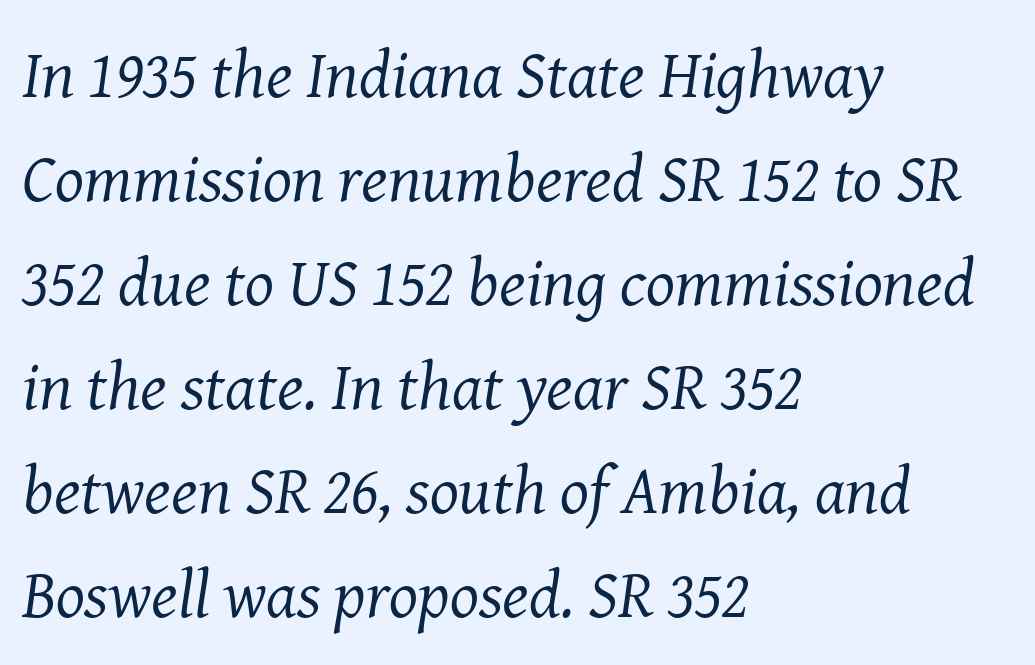
{"serif": "yes", "italic": "yes", "lean": "right", "slant_degrees": 8, "bold": "no", "weight": "regular", "width": "normal", "stroke_contrast": "medium", "x_height": "medium", "monospaced": "no", "underline": "no", "align": "left", "line_spacing": "normal", "line_spacing_ratio": 1.53, "letter_spacing": "normal", "letter_spacing_em": 0.0, "glyph_px": 68}
